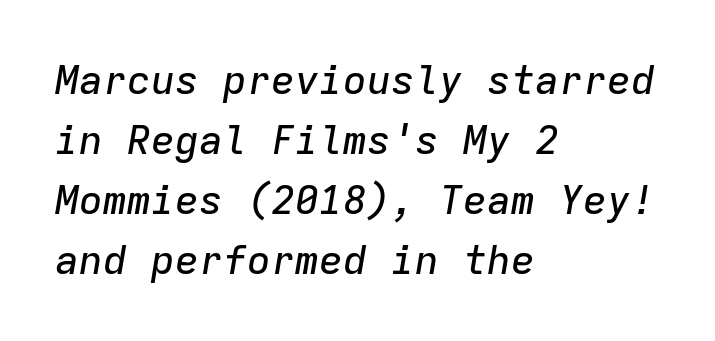
Q: Is the text italic (slanted)? A: Yes, it leans right by about 9 degrees.
Q: Is the text underlined? A: No.
Q: How is the paragraph aligned? A: Left-aligned.
Q: Is the spacing between letters normal or unusually wide? A: Normal.
Q: Is the spacing between lines tight, normal or loose? A: Normal.
Q: Width (condensed, normal, or wide)? A: Normal.
Q: Stroke contrast? A: Low.
Q: x-height? A: Medium.
Q: Monospaced? A: Yes.
